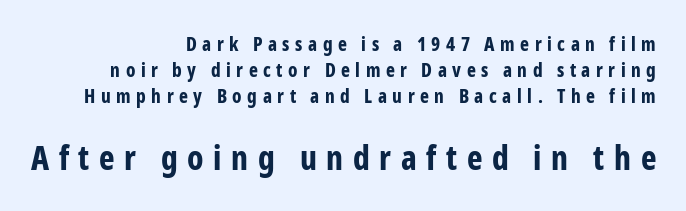
The passage shown begins with its smaller block and ends with its larger one. The words here are not underlined. Typographic density is high because the face is bold. Posture: upright roman. Glyph-to-glyph distance is far greater than everyday printed text. The face used here is proportionally spaced, like ordinary book or web type.
